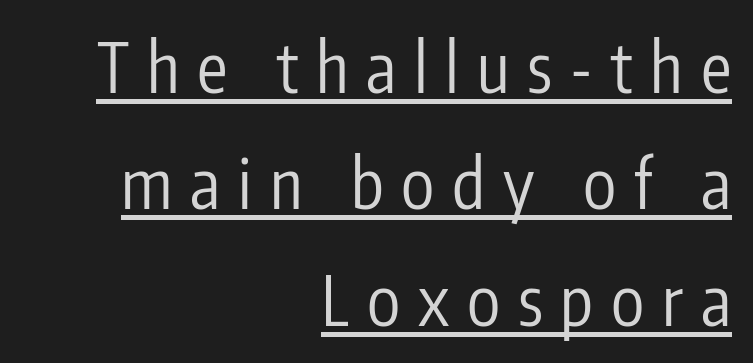
{"serif": "no", "italic": "no", "bold": "no", "weight": "regular", "width": "condensed", "stroke_contrast": "low", "x_height": "medium", "monospaced": "no", "underline": "yes", "align": "right", "line_spacing_ratio": 1.71, "letter_spacing": "wide", "letter_spacing_em": 0.26, "glyph_px": 68}
